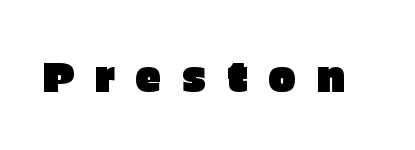
Unlike italic type, these characters show no tilt at all. Rule under the text: the space is simply empty. Note the varied advance widths — an 'i' is clearly narrower than an 'm'. Serifs: no, the terminals of the letterforms are clean. How are the letters spaced? Widely, with obvious added tracking.
